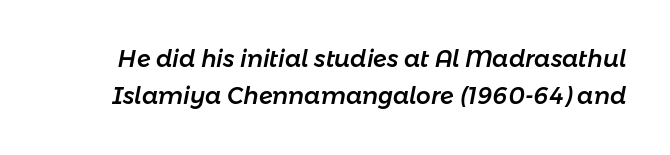
The image shows 23 px text type, italic (leaning right); set normal line spacing (1.61x), normal letter spacing, not underlined.
